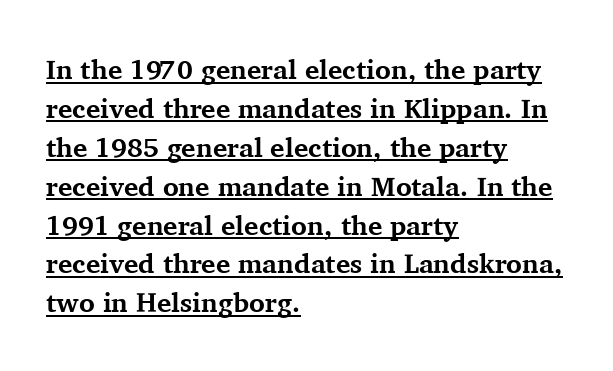
The letters stand straight up with perfectly vertical stems. The characters look thick and weighty, a clear bold. Rows of type keep a routine distance in the vertical direction. The face used here appears with an underline applied. Look at the tracking — it's just the regular setting, nothing added.
